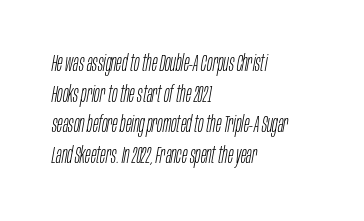
Q: Is the text bold? A: No.
Q: Is the text italic (slanted)? A: Yes, it leans right by about 10 degrees.
Q: Is the text underlined? A: No.
Q: How is the paragraph aligned? A: Left-aligned.
Q: Is the spacing between letters normal or unusually wide? A: Normal.
Q: Is the spacing between lines tight, normal or loose? A: Normal.
